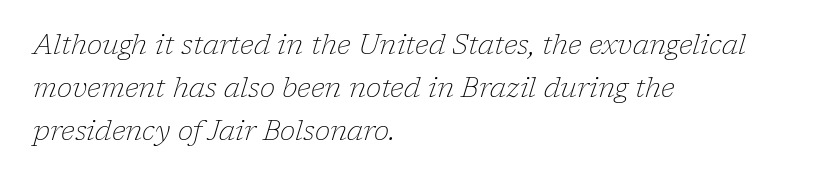
Q: Is the text bold? A: No.
Q: Is the text italic (slanted)? A: Yes, it leans right by about 17 degrees.
Q: Is the typeface a serif or a sans-serif typeface? A: Serif.
Q: Is the text underlined? A: No.
Q: How is the paragraph aligned? A: Left-aligned.
Q: Is the spacing between letters normal or unusually wide? A: Normal.
Q: Is the spacing between lines tight, normal or loose? A: Normal.
Q: Width (condensed, normal, or wide)? A: Normal.
Q: Stroke contrast? A: Low.
Q: x-height? A: Medium.
Q: Monospaced? A: No.
